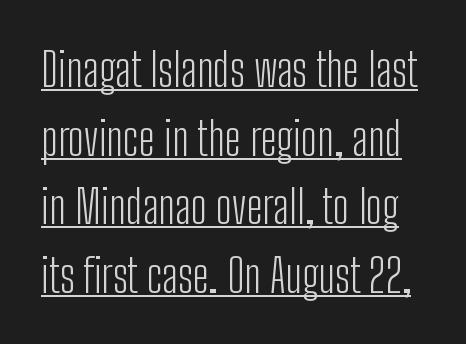
The space between consecutive lines is moderate. Heft: none added — not bold. Characters remain perfectly vertical along every line. What stands out about the letter spacing? Nothing — it is the standard amount. The rendering uses natural spacing where letterforms have individual widths. Letterform terminals end flat and unadorned throughout the passage.
